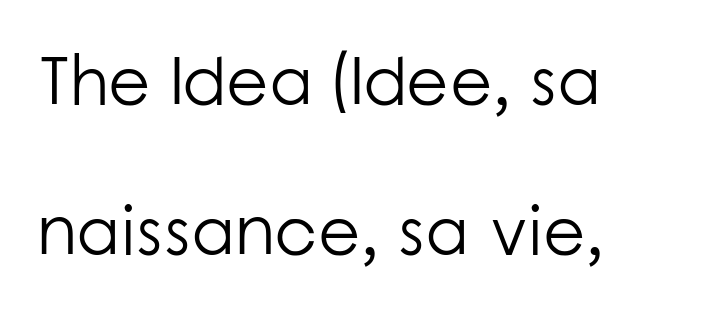
Descenders hang freely into open space. A typesetter would label this face a sans. Tall strokes in this sample are plumb rather than angled. The letters advance in unequal steps, a hallmark of proportional type. This block would shrink considerably if given ordinary leading; it's expanded now. The rendering anchors every line to the left-hand side.
